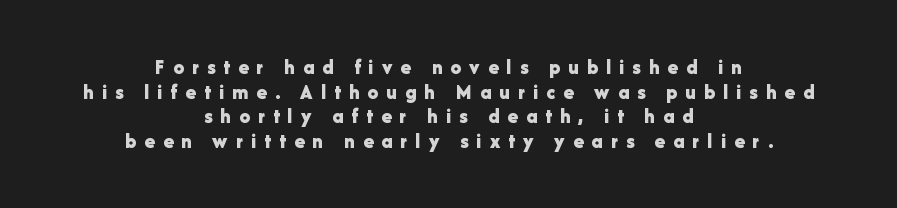
You could only call the tracking loose — the letters float apart. The rendering positions every line midway between the sides. The font's upright variant was chosen for this text. Emphasis by weight is at full strength: bold. Check the space under the baseline: it is left empty.
